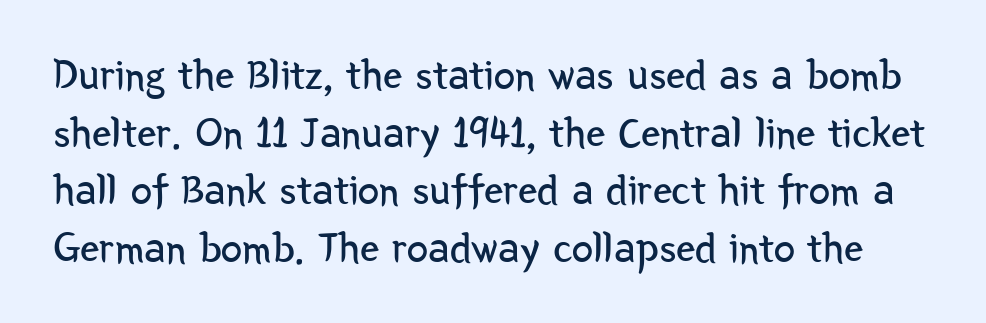
Q: Is the text bold? A: No.
Q: Is the text italic (slanted)? A: No, it is upright.
Q: Is the typeface a serif or a sans-serif typeface? A: Sans-serif.
Q: Is the text underlined? A: No.
Q: Is the spacing between letters normal or unusually wide? A: Normal.
Q: Is the spacing between lines tight, normal or loose? A: Normal.
Q: Width (condensed, normal, or wide)? A: Condensed.
Q: Stroke contrast? A: Low.
Q: x-height? A: Medium.
Q: Monospaced? A: No.
